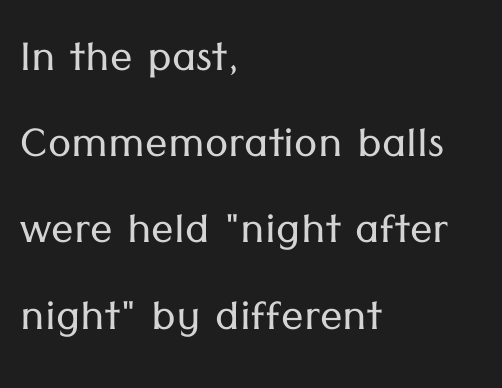
The image shows 56 px light sans-serif type, upright; set left-aligned, normal line spacing (1.54x), normal letter spacing, not underlined; low stroke contrast and a medium x-height.
